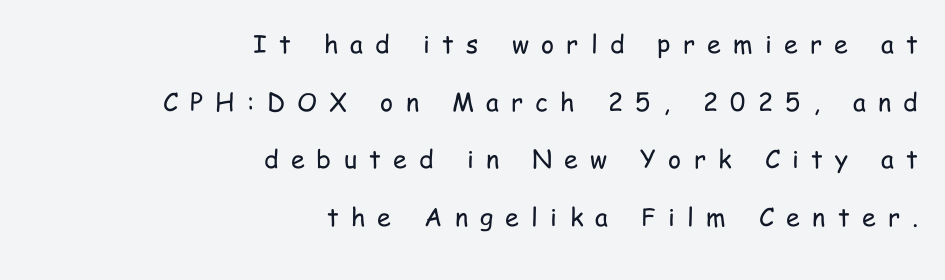
The image shows 25 px text type, upright; set right-aligned, loose line spacing (2.31x), unusually wide letter spacing (+0.49 em), not underlined.
